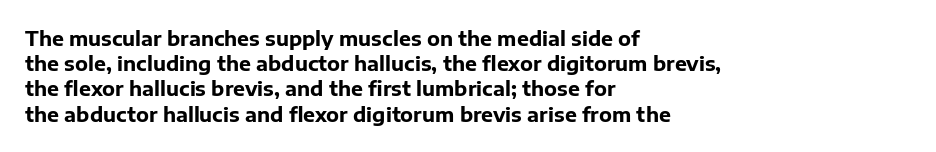
The space directly below the letters is spotless. This rendering uses left alignment, leaving the right contour irregular. The typography opts for an upright posture over an oblique one. Each word holds together tightly as a unit, with standard inter-letter gaps. Pretty heavy lettering here — definitely bold.
